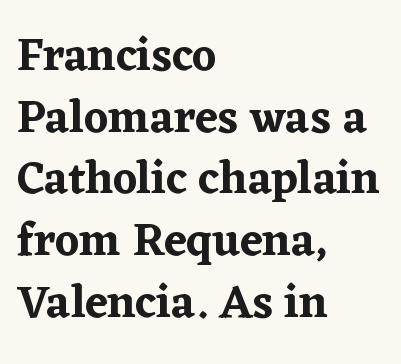
Q: Is the text italic (slanted)? A: No, it is upright.
Q: Is the typeface a serif or a sans-serif typeface? A: Serif.
Q: Is the text underlined? A: No.
Q: How is the paragraph aligned? A: Left-aligned.
Q: Is the spacing between letters normal or unusually wide? A: Normal.
Q: Is the spacing between lines tight, normal or loose? A: Normal.
Q: Width (condensed, normal, or wide)? A: Normal.
Q: Stroke contrast? A: Low.
Q: x-height? A: Medium.
Q: Monospaced? A: No.
